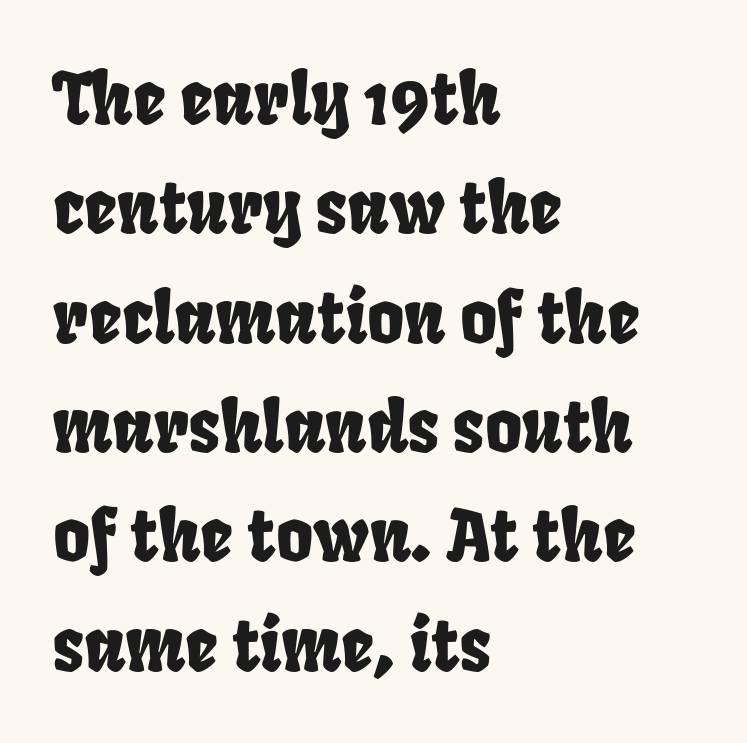
The image shows 71 px condensed sans-serif type; set left-aligned, normal line spacing (1.54x), normal letter spacing, not underlined; low stroke contrast and a large x-height.
